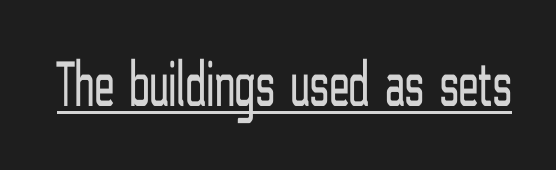
Posture: vertical. Font category for this specimen: sans-serif. The typesetter has applied underlining to the passage shown. Inter-character spacing is left at the font's built-in metrics.
